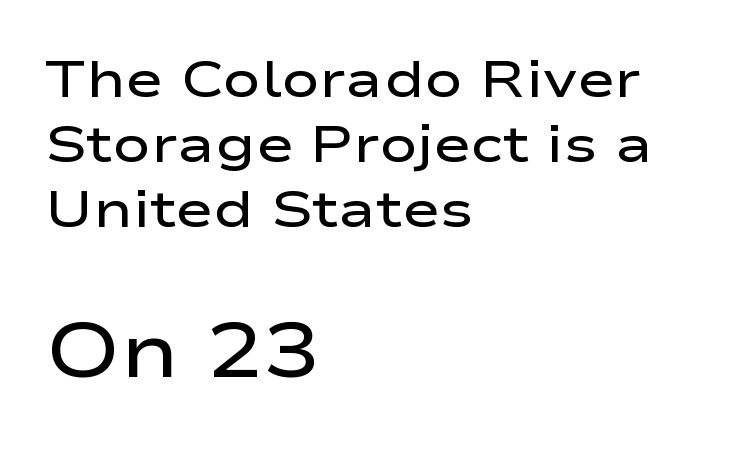
Q: Is the text bold? A: Semi-bold.
Q: Is the text italic (slanted)? A: No, it is upright.
Q: Is the typeface a serif or a sans-serif typeface? A: Sans-serif.
Q: Is the text underlined? A: No.
Q: How is the paragraph aligned? A: Left-aligned.
Q: Is the spacing between letters normal or unusually wide? A: Normal.
Q: Is the spacing between lines tight, normal or loose? A: Normal.
Q: Which block of text is set in a larger size, the first (top) or the second (bottom)? A: The second (bottom) one.
Q: Width (condensed, normal, or wide)? A: Wide.
Q: Stroke contrast? A: Low.
Q: x-height? A: Medium.
Q: Monospaced? A: No.
